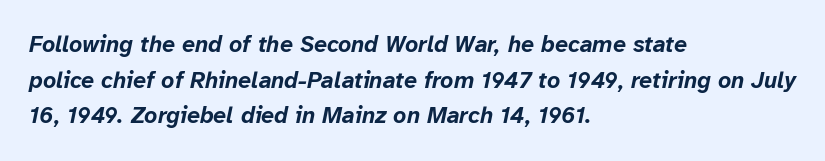
Q: Is the text bold? A: Yes.
Q: Is the text italic (slanted)? A: Yes, it leans right by about 12 degrees.
Q: Is the text underlined? A: No.
Q: How is the paragraph aligned? A: Left-aligned.
Q: Is the spacing between letters normal or unusually wide? A: Normal.
Q: Is the spacing between lines tight, normal or loose? A: Normal.
